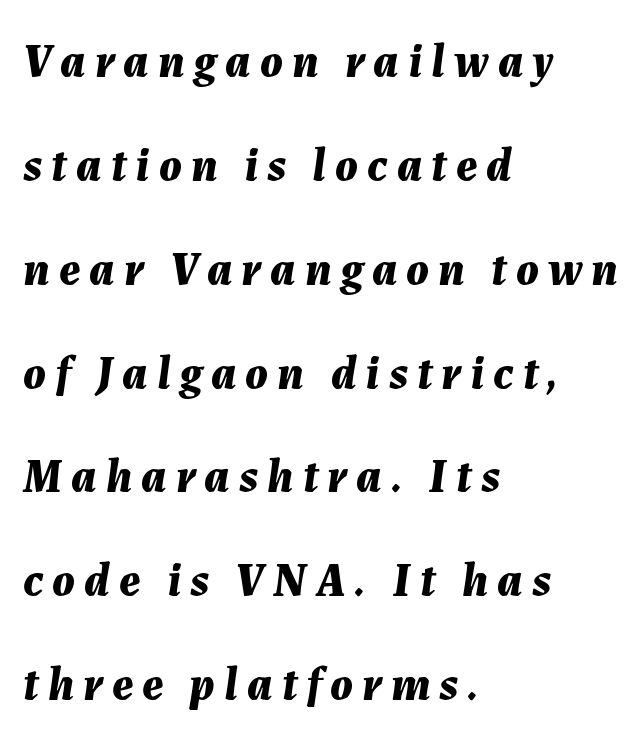
Q: Is the text bold? A: Yes.
Q: Is the text italic (slanted)? A: Yes, it leans right by about 7 degrees.
Q: Is the text underlined? A: No.
Q: How is the paragraph aligned? A: Left-aligned.
Q: Is the spacing between lines tight, normal or loose? A: Loose.
Q: Width (condensed, normal, or wide)? A: Normal.
Q: Stroke contrast? A: Medium.
Q: x-height? A: Medium.
Q: Monospaced? A: No.
